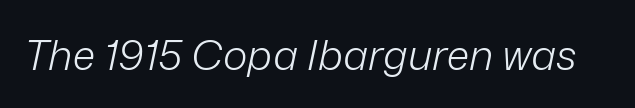
Ink coverage per letter is moderate at most. Observe the ordinary spacing: letters are neighbours, not strangers. Varying glyph widths throughout — classic text-font behaviour. The space directly below the letters is spotless. There's an unmistakable incline to the writing here.
